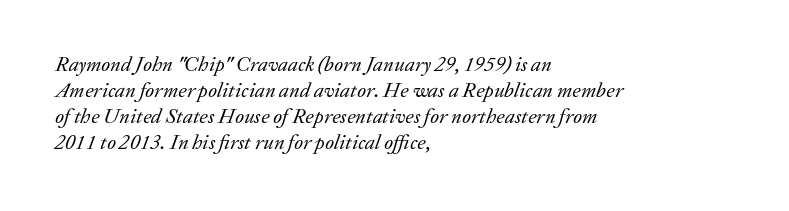
The image shows 21 px text type, italic (leaning right); set left-aligned, line spacing 1.24x, normal letter spacing, not underlined.
